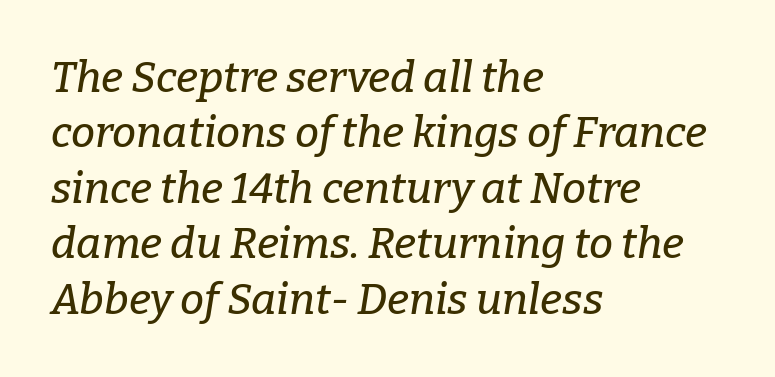
{"serif": "yes", "italic": "yes", "lean": "right", "slant_degrees": 9, "width": "normal", "stroke_contrast": "low", "x_height": "medium", "monospaced": "no", "underline": "no", "align": "left", "line_spacing": "normal", "line_spacing_ratio": 1.29, "letter_spacing": "normal", "letter_spacing_em": 0.0, "glyph_px": 43}
